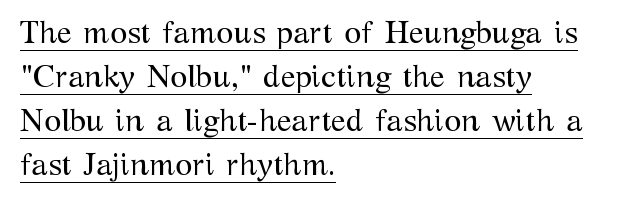
{"serif": "yes", "italic": "no", "bold": "no", "weight": "regular", "width": "normal", "stroke_contrast": "medium", "x_height": "medium", "monospaced": "no", "underline": "yes", "align": "left", "line_spacing": "normal", "line_spacing_ratio": 1.42, "letter_spacing": "normal", "letter_spacing_em": 0.0, "glyph_px": 31}
